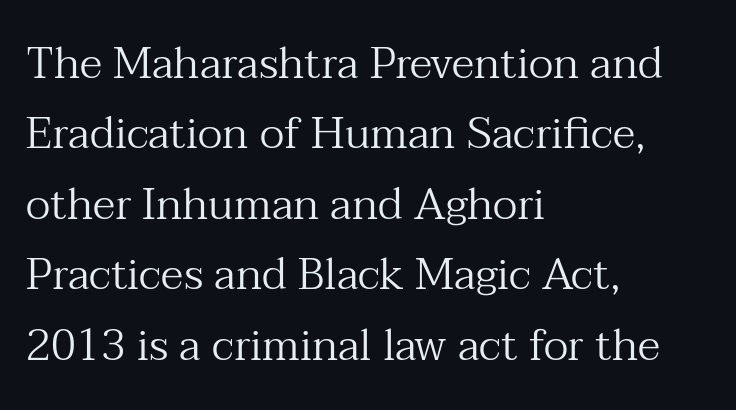
{"serif": "yes", "italic": "no", "bold": "no", "weight": "regular", "width": "normal", "stroke_contrast": "medium", "x_height": "medium", "monospaced": "no", "underline": "no", "align": "left", "line_spacing": "normal", "line_spacing_ratio": 1.6, "letter_spacing": "normal", "letter_spacing_em": 0.0, "glyph_px": 44}
